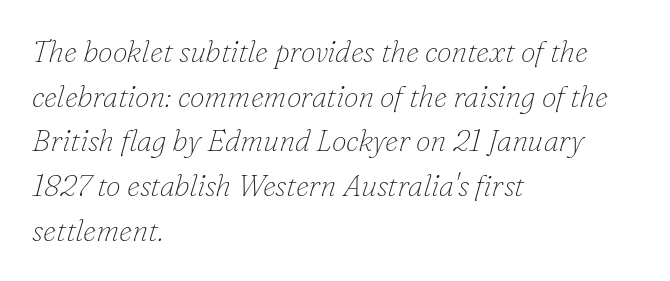
The type is set solid horizontally, with unmodified tracking. Descenders are the only things crossing below the line. The glyphs in this specimen are seriffed. Varying glyph widths throughout — classic text-font behaviour. Students, observe: this is what conventionally led text looks like. The font's italic variant was chosen for this text.
